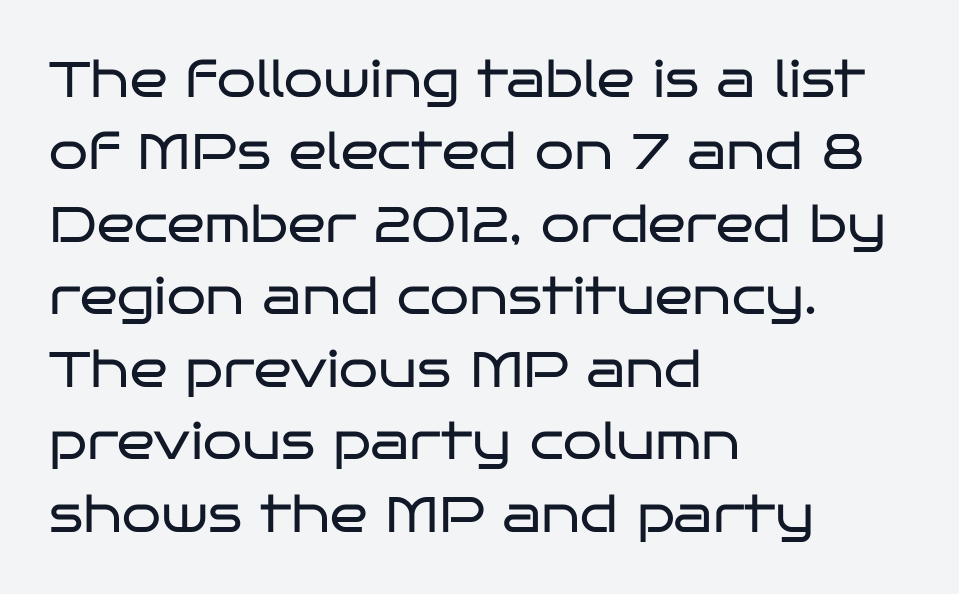
{"serif": "no", "italic": "no", "bold": "no", "weight": "regular", "width": "wide", "stroke_contrast": "low", "x_height": "large", "monospaced": "no", "underline": "no", "align": "left", "line_spacing": "normal", "line_spacing_ratio": 1.45, "letter_spacing": "normal", "letter_spacing_em": 0.0, "glyph_px": 50}
